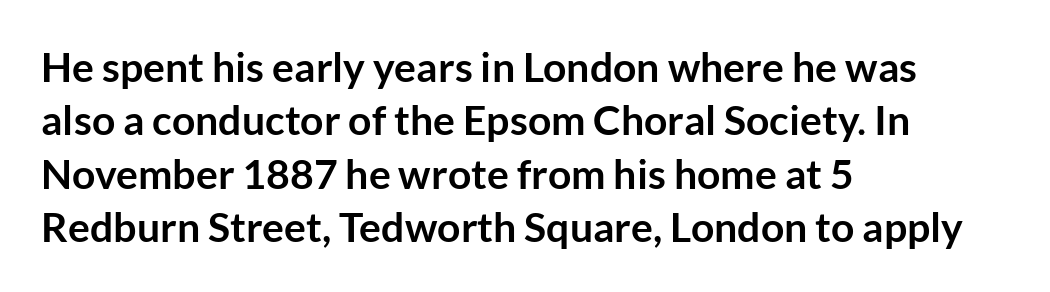
{"serif": "no", "italic": "no", "bold": "yes", "weight": "semibold", "width": "normal", "stroke_contrast": "low", "x_height": "medium", "monospaced": "no", "underline": "no", "align": "left", "line_spacing": "normal", "line_spacing_ratio": 1.3, "letter_spacing": "normal", "letter_spacing_em": 0.0, "glyph_px": 41}
